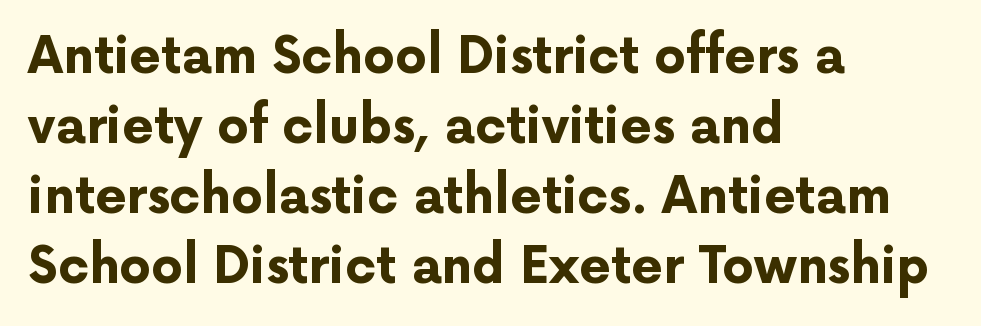
Q: Is the text bold? A: Yes.
Q: Is the text italic (slanted)? A: No, it is upright.
Q: Is the typeface a serif or a sans-serif typeface? A: Sans-serif.
Q: Is the text underlined? A: No.
Q: How is the paragraph aligned? A: Left-aligned.
Q: Is the spacing between letters normal or unusually wide? A: Normal.
Q: Is the spacing between lines tight, normal or loose? A: Normal.
Q: Width (condensed, normal, or wide)? A: Normal.
Q: Stroke contrast? A: Low.
Q: x-height? A: Medium.
Q: Monospaced? A: No.
